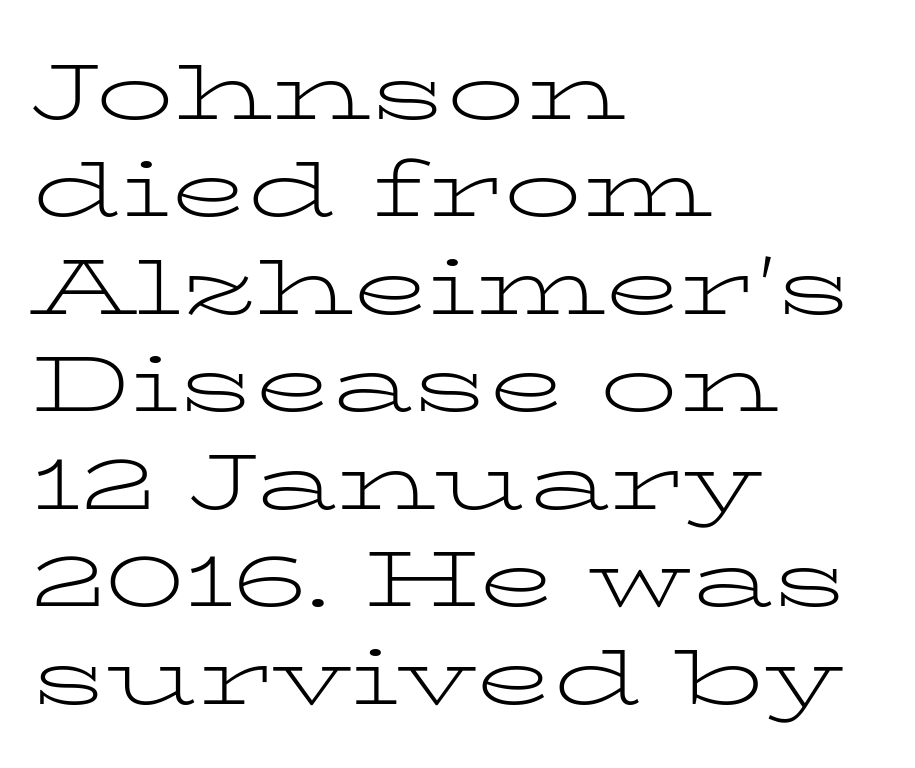
The letters look calm and open, with moderate or lighter stems. The lines in this sample share a left origin and differ only in where they stop. No italicization has been applied; the sample stays upright. Each letter keeps its own natural width here, so spacing adapts to shape. Students, observe: this is what conventionally led text looks like. The specimen omits any rule beneath the text block's lines.
